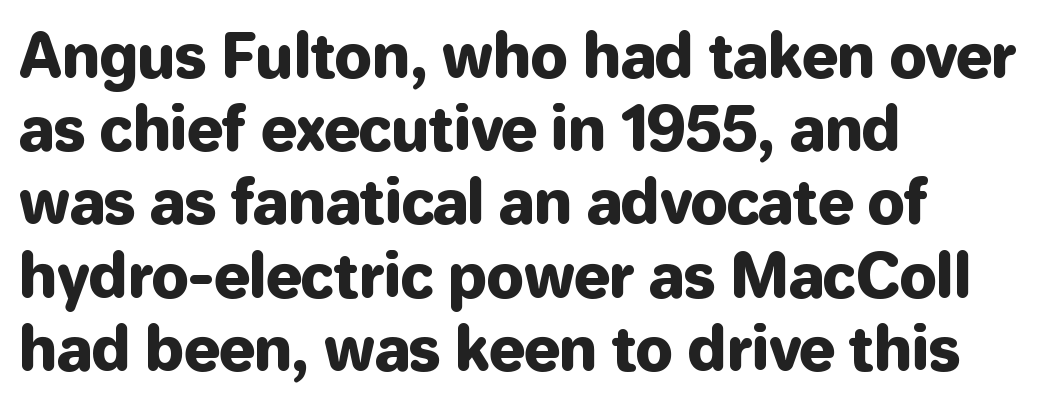
Honestly, there is no underline to notice here at all. Tracking here is standard; glyphs follow each other at the usual distance. The ragged edge is on the right, which tells us the setting is flush left. Every character sits straight up, as roman type does. Here the designer chose a conventional face with non-uniform glyph widths. No feet cap the strokes, marking this as sans-serif type.
